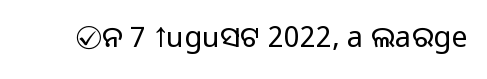
You could not count columns in this text — the font is proportionally spaced. This sample uses an upright cut, with every glyph sitting square on the baseline. The glyphs in this specimen are sans serif. The letters sit at their default tracking, neither squeezed nor spread.
